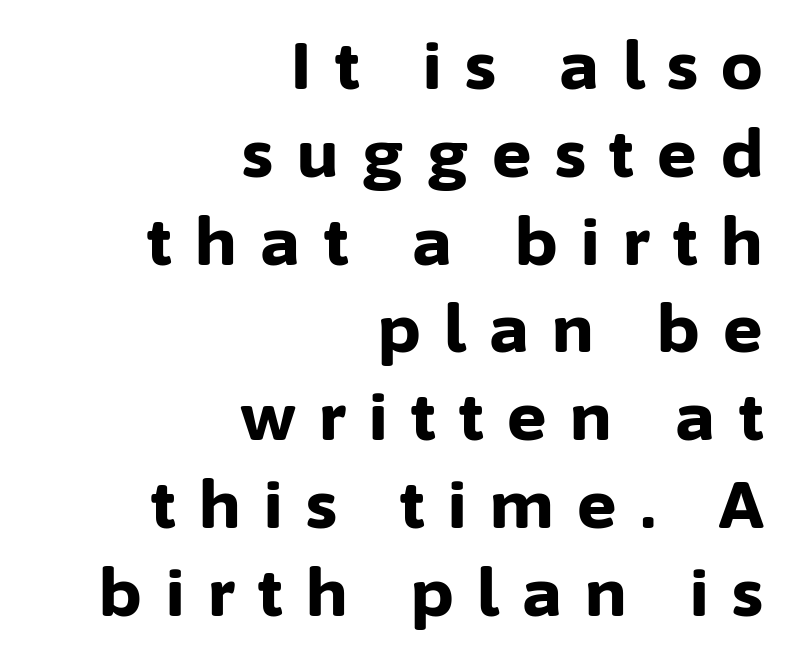
Q: Is the text bold? A: Yes.
Q: Is the text italic (slanted)? A: No, it is upright.
Q: Is the typeface a serif or a sans-serif typeface? A: Sans-serif.
Q: Is the text underlined? A: No.
Q: How is the paragraph aligned? A: Right-aligned.
Q: Is the spacing between letters normal or unusually wide? A: Unusually wide.
Q: Is the spacing between lines tight, normal or loose? A: Normal.
Q: Width (condensed, normal, or wide)? A: Normal.
Q: Stroke contrast? A: Low.
Q: x-height? A: Medium.
Q: Monospaced? A: No.
